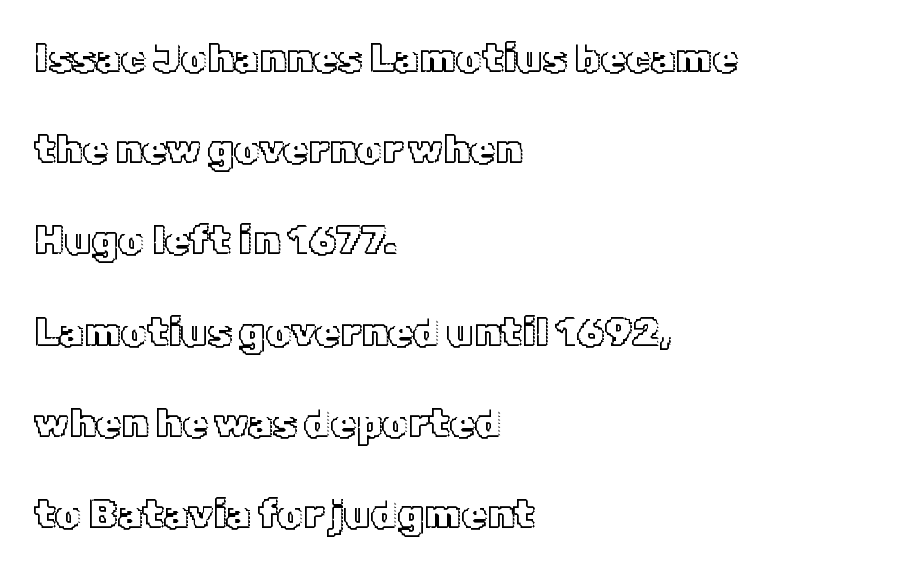
Q: Is the text italic (slanted)? A: No, it is upright.
Q: Is the text underlined? A: No.
Q: How is the paragraph aligned? A: Left-aligned.
Q: Is the spacing between letters normal or unusually wide? A: Normal.
Q: Is the spacing between lines tight, normal or loose? A: Loose.
Q: Width (condensed, normal, or wide)? A: Normal.
Q: x-height? A: Medium.
Q: Monospaced? A: No.
